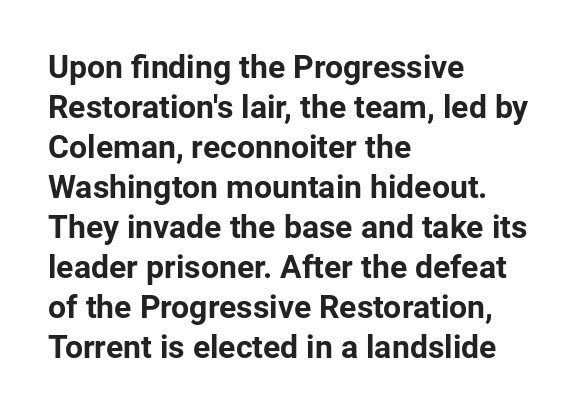
{"serif": "no", "italic": "no", "bold": "yes", "weight": "bold", "width": "normal", "stroke_contrast": "low", "x_height": "medium", "monospaced": "no", "underline": "no", "align": "left", "line_spacing": "normal", "line_spacing_ratio": 1.25, "letter_spacing": "normal", "letter_spacing_em": 0.0, "glyph_px": 32}
